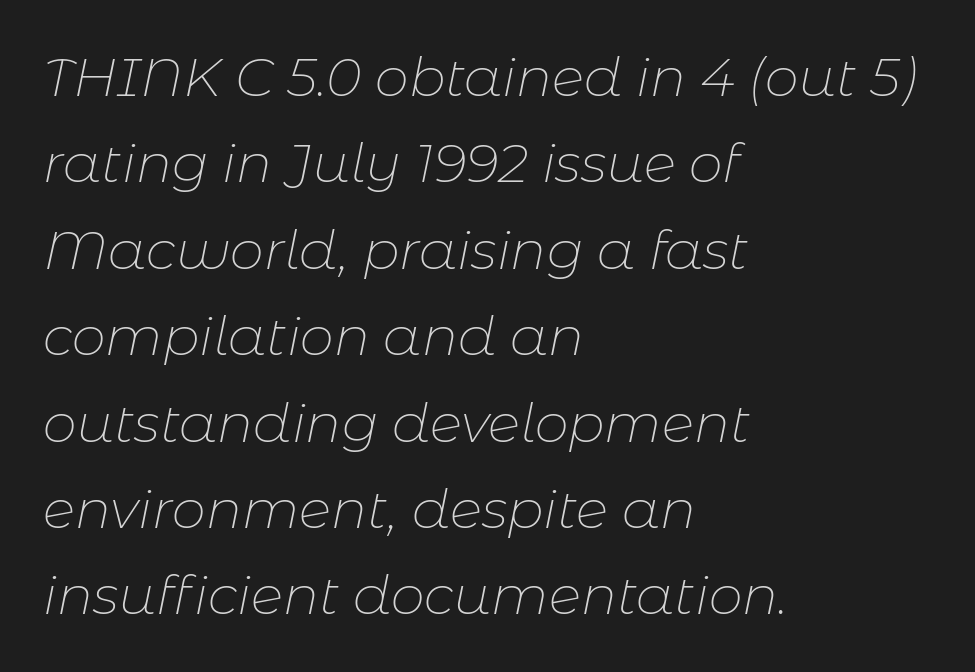
The image shows 54 px thin type, italic (leaning right); set left-aligned, normal line spacing (1.6x), normal letter spacing, not underlined; low stroke contrast and a medium x-height.
